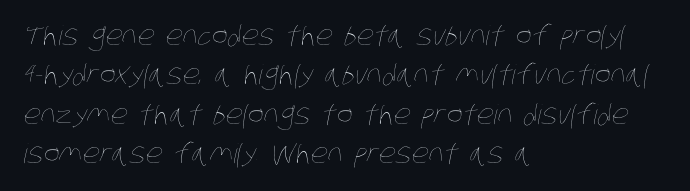
Honestly, there is no underline to notice here at all. Regarding leading, the lines here are spaced in the standard way. The gaps between neighbouring characters are ordinary and unremarkable. One-word summary of the alignment: left. The weight would be labelled regular, book, light, or lighter still.
